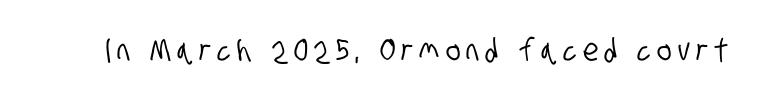
Q: Is the typeface a serif or a sans-serif typeface? A: Sans-serif.
Q: Is the text underlined? A: No.
Q: Is the spacing between letters normal or unusually wide? A: Unusually wide.
Q: Width (condensed, normal, or wide)? A: Condensed.
Q: Stroke contrast? A: Low.
Q: x-height? A: Large.
Q: Monospaced? A: No.
